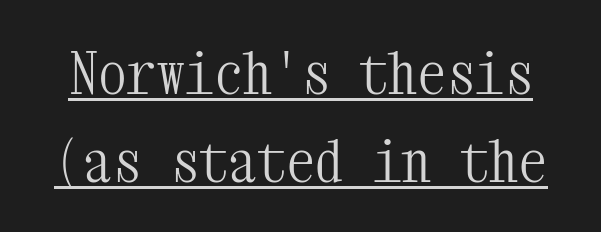
The image shows 58 px light, condensed serif type, upright, monospaced; set normal line spacing (1.51x), normal letter spacing, underlined; medium stroke contrast and a medium x-height.
